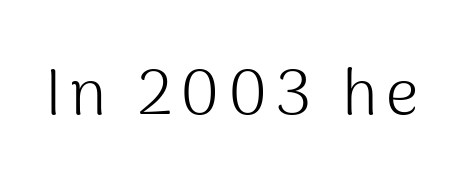
Q: Is the text bold? A: No.
Q: Is the text italic (slanted)? A: No, it is upright.
Q: Is the typeface a serif or a sans-serif typeface? A: Sans-serif.
Q: Is the text underlined? A: No.
Q: Width (condensed, normal, or wide)? A: Normal.
Q: Stroke contrast? A: Medium.
Q: x-height? A: Medium.
Q: Monospaced? A: No.
